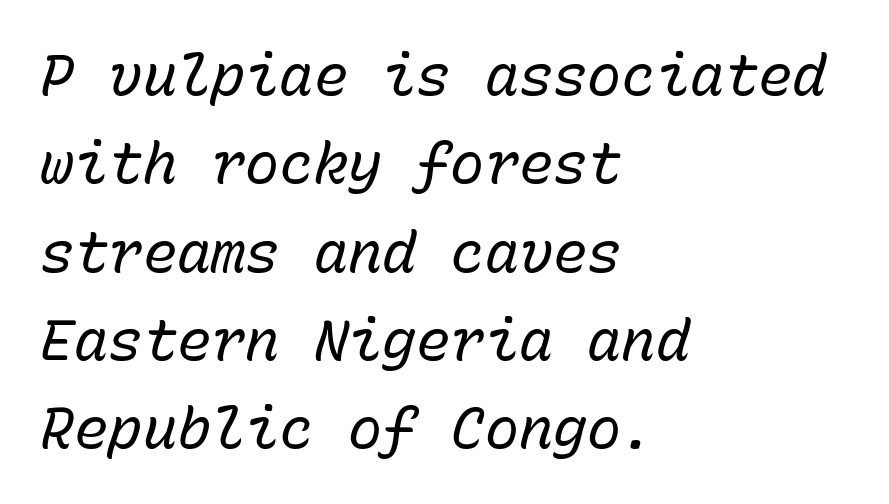
{"italic": "yes", "lean": "right", "slant_degrees": 15, "bold": "no", "weight": "regular", "width": "normal", "stroke_contrast": "low", "x_height": "medium", "monospaced": "yes", "underline": "no", "align": "left", "line_spacing": "normal", "line_spacing_ratio": 1.55, "letter_spacing": "normal", "letter_spacing_em": 0.0, "glyph_px": 57}
